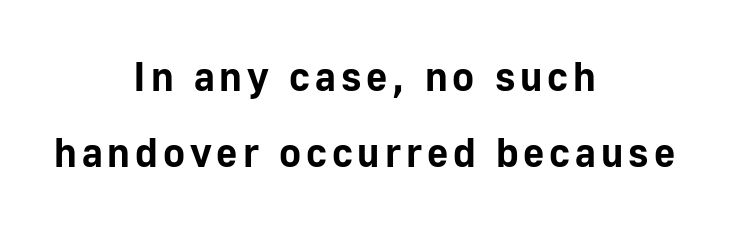
{"serif": "no", "italic": "no", "bold": "yes", "weight": "bold", "width": "normal", "stroke_contrast": "low", "x_height": "medium", "monospaced": "no", "underline": "no", "align": "center", "line_spacing_ratio": 1.85, "glyph_px": 41}
